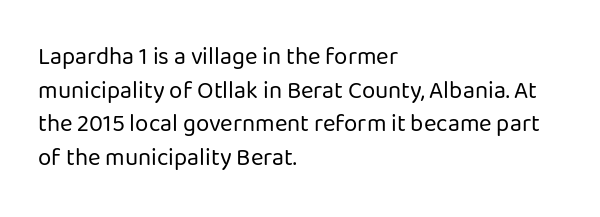
{"italic": "no", "bold": "no", "underline": "no", "align": "left", "line_spacing": "normal", "line_spacing_ratio": 1.4, "letter_spacing": "normal", "letter_spacing_em": 0.0, "glyph_px": 24}
